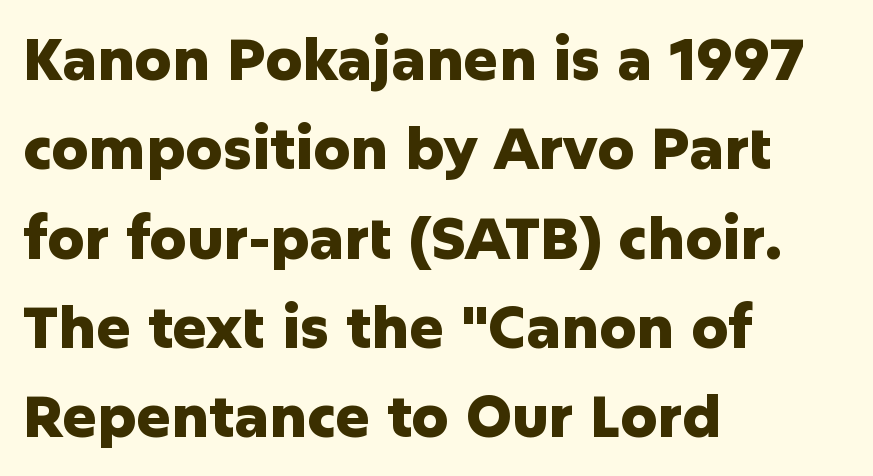
{"serif": "no", "italic": "no", "bold": "yes", "weight": "heavy", "width": "normal", "stroke_contrast": "low", "x_height": "medium", "monospaced": "no", "underline": "no", "align": "left", "line_spacing": "normal", "line_spacing_ratio": 1.54, "letter_spacing": "normal", "letter_spacing_em": 0.0, "glyph_px": 58}
